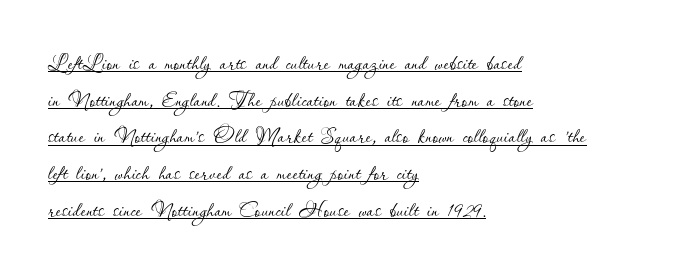
Heft: none added — not bold. The passage shown is typed in a proportional face where columns would drift. Is the block centered? No — it sits flush against the left margin. The letterforms sit shoulder to shoulder at normal distance. Each line of the rendering has a horizontal stroke beneath the glyphs.
